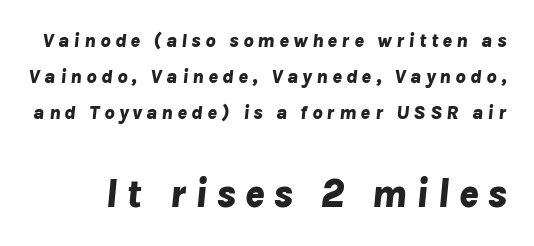
{"italic": "yes", "lean": "right", "slant_degrees": 8, "bold": "yes", "weight": "bold", "width": "normal", "stroke_contrast": "low", "x_height": "medium", "monospaced": "no", "underline": "no", "line_spacing_ratio": 1.8, "letter_spacing": "wide", "letter_spacing_em": 0.21, "larger_block": "second", "size_ratio": 2.05, "glyph_px": 41}
